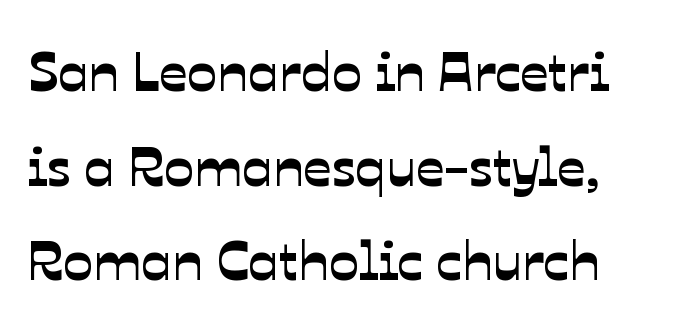
{"serif": "no", "width": "normal", "stroke_contrast": "low", "x_height": "medium", "monospaced": "no", "underline": "no", "line_spacing": "normal", "line_spacing_ratio": 1.69, "letter_spacing": "normal", "letter_spacing_em": 0.0, "glyph_px": 56}
